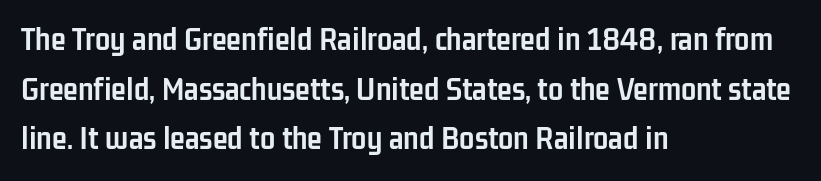
{"serif": "no", "italic": "no", "bold": "yes", "weight": "semibold", "width": "condensed", "stroke_contrast": "low", "x_height": "medium", "monospaced": "no", "underline": "no", "align": "left", "line_spacing": "normal", "line_spacing_ratio": 1.46, "letter_spacing": "normal", "letter_spacing_em": 0.0, "glyph_px": 34}
